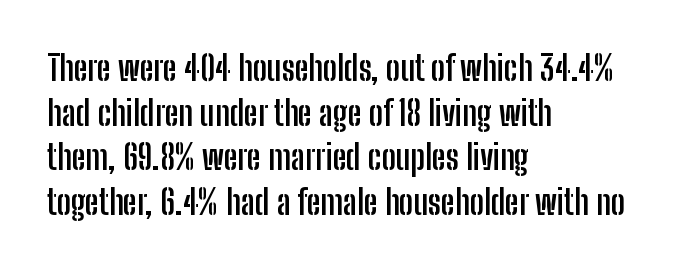
Q: Is the text bold? A: Yes.
Q: Is the text italic (slanted)? A: No, it is upright.
Q: Is the typeface a serif or a sans-serif typeface? A: Sans-serif.
Q: Is the text underlined? A: No.
Q: How is the paragraph aligned? A: Left-aligned.
Q: Is the spacing between letters normal or unusually wide? A: Normal.
Q: Is the spacing between lines tight, normal or loose? A: Normal.
Q: Width (condensed, normal, or wide)? A: Condensed.
Q: Stroke contrast? A: Low.
Q: x-height? A: Medium.
Q: Monospaced? A: No.
